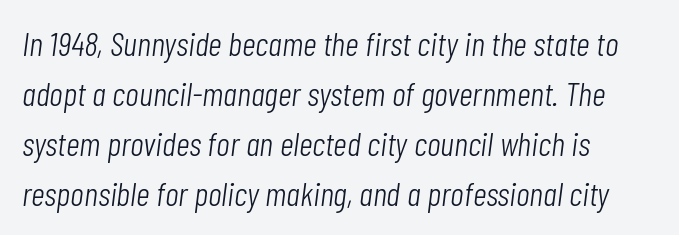
{"italic": "yes", "lean": "right", "slant_degrees": 7, "bold": "no", "weight": "light", "width": "condensed", "stroke_contrast": "low", "x_height": "medium", "monospaced": "no", "underline": "no", "align": "left", "line_spacing": "normal", "line_spacing_ratio": 1.47, "letter_spacing": "normal", "letter_spacing_em": 0.0, "glyph_px": 34}
